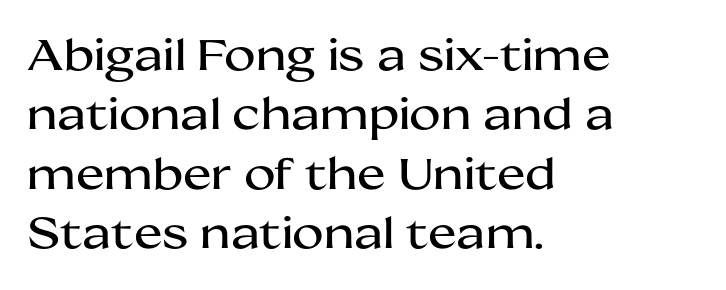
Q: Is the text italic (slanted)? A: No, it is upright.
Q: Is the text underlined? A: No.
Q: How is the paragraph aligned? A: Left-aligned.
Q: Is the spacing between letters normal or unusually wide? A: Normal.
Q: Is the spacing between lines tight, normal or loose? A: Normal.
Q: Width (condensed, normal, or wide)? A: Wide.
Q: Stroke contrast? A: Medium.
Q: x-height? A: Medium.
Q: Monospaced? A: No.
